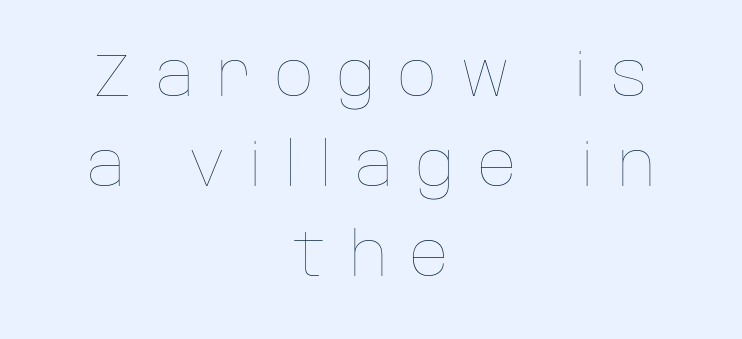
{"italic": "no", "bold": "no", "weight": "thin", "width": "normal", "stroke_contrast": "low", "x_height": "large", "monospaced": "no", "underline": "no", "align": "center", "line_spacing": "normal", "line_spacing_ratio": 1.5, "letter_spacing": "wide", "letter_spacing_em": 0.39, "glyph_px": 60}
